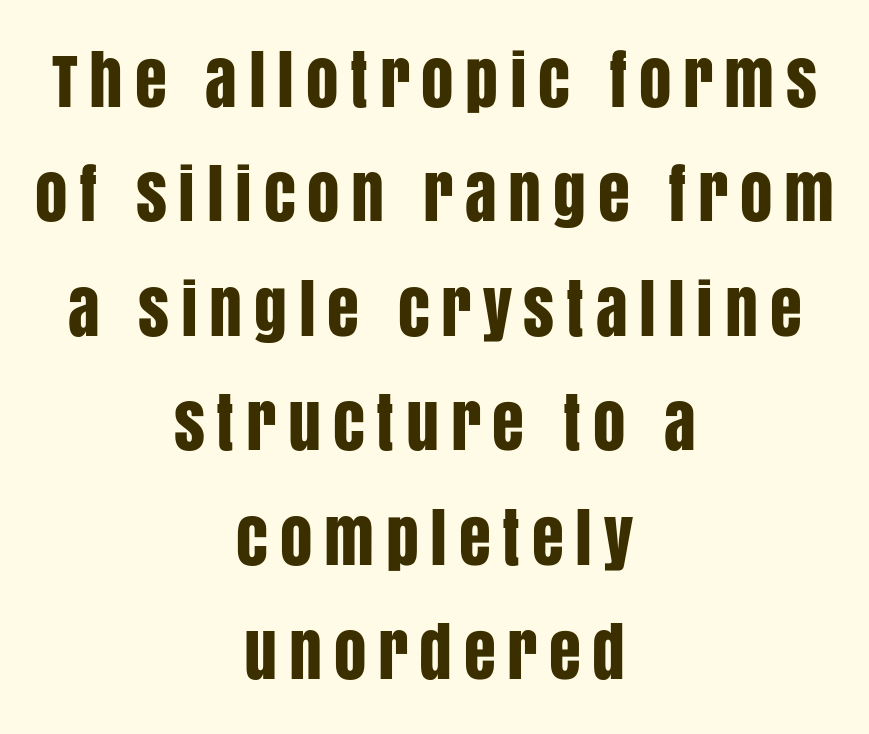
The image shows 65 px condensed sans-serif type, upright; set centered, line spacing 1.76x, not underlined; low stroke contrast and a large x-height.
